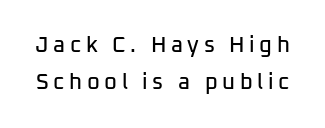
{"italic": "no", "underline": "no", "line_spacing": "normal", "line_spacing_ratio": 1.67, "letter_spacing": "wide", "letter_spacing_em": 0.21, "glyph_px": 22}
